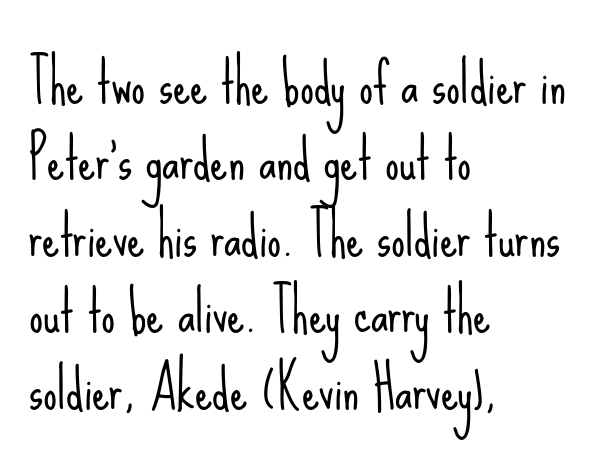
Q: Is the text bold? A: No.
Q: Is the text italic (slanted)? A: No, it is upright.
Q: Is the typeface a serif or a sans-serif typeface? A: Sans-serif.
Q: Is the text underlined? A: No.
Q: How is the paragraph aligned? A: Left-aligned.
Q: Is the spacing between letters normal or unusually wide? A: Normal.
Q: Is the spacing between lines tight, normal or loose? A: Normal.
Q: Width (condensed, normal, or wide)? A: Condensed.
Q: Stroke contrast? A: Low.
Q: x-height? A: Small.
Q: Monospaced? A: No.
